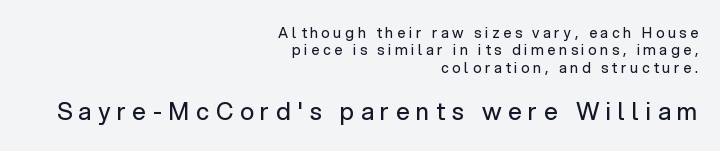
The image shows 24 px text type, upright; set right-aligned, line spacing 1.24x, unusually wide letter spacing (+0.28 em), not underlined; the second (bottom) block is 1.71x larger.
